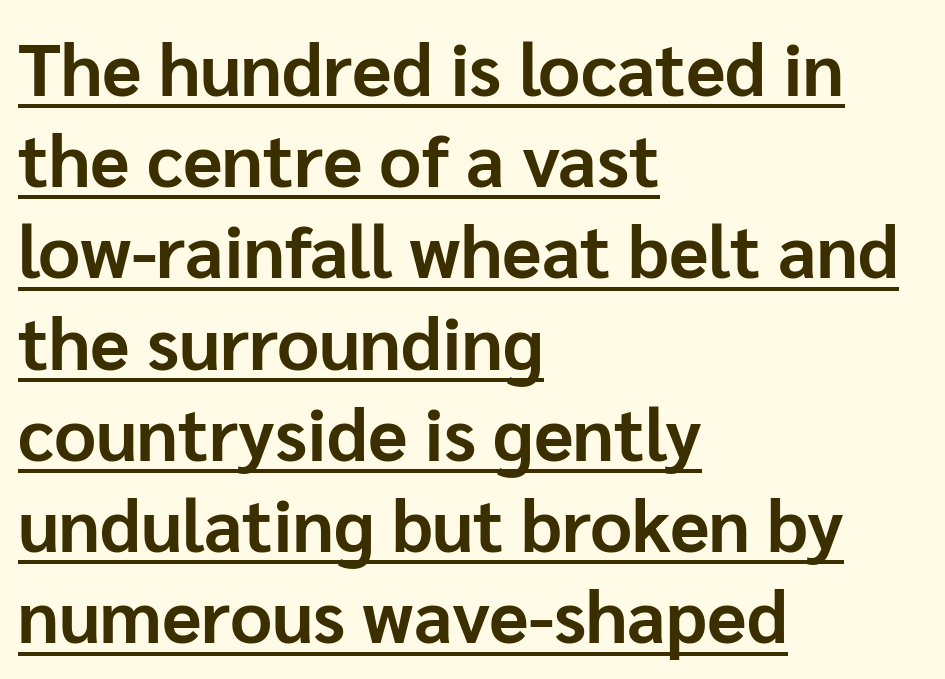
The lines in this sample share a left origin and differ only in where they stop. Tall strokes in this sample are plumb rather than angled. Whoever set this chose a conventional vertical rhythm. A typographer would call this underscored text. You could not count columns in this text — the font is proportionally spaced. The gaps between neighbouring characters are ordinary and unremarkable.
